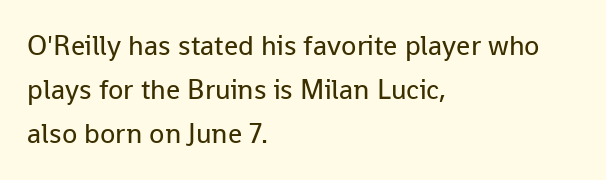
{"serif": "no", "italic": "no", "bold": "no", "weight": "regular", "width": "normal", "stroke_contrast": "low", "x_height": "medium", "monospaced": "no", "underline": "no", "align": "left", "line_spacing": "normal", "line_spacing_ratio": 1.58, "letter_spacing": "normal", "letter_spacing_em": 0.0, "glyph_px": 28}
